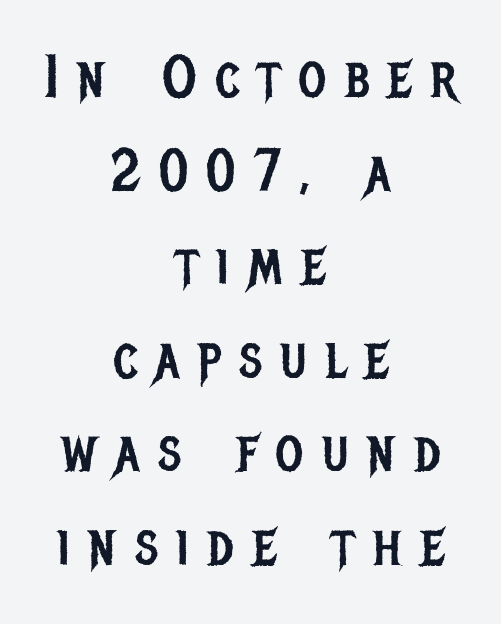
The image shows 60 px regular-weight, condensed sans-serif type, upright; set centered, normal line spacing (1.56x), unusually wide letter spacing (+0.31 em), not underlined; low stroke contrast and a large x-height.
